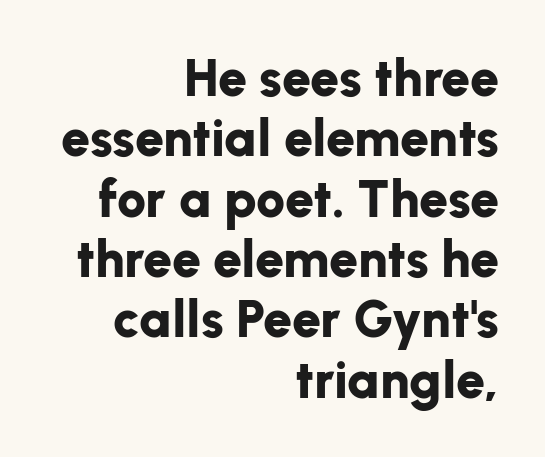
A roman cut, with each character standing at attention. The paragraph shown leans on its right margin. I'd describe the lettering as bold — thick and assertive. Look at the tracking — it's just the regular setting, nothing added. This sample uses a sans-serif face.
